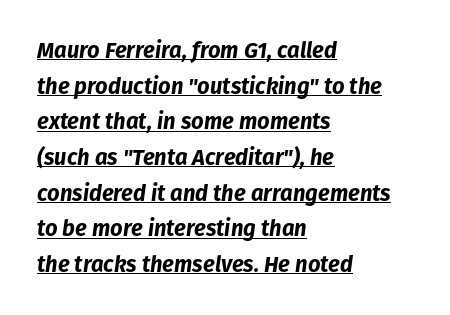
Rendered with sloped, italic letterforms. The letters are bold, with thick, heavy strokes. Check the space under the baseline: a stroke is drawn there. The horizontal fit of the characters is conventional and even. Layout note: lines flush left. Leading: standard.
